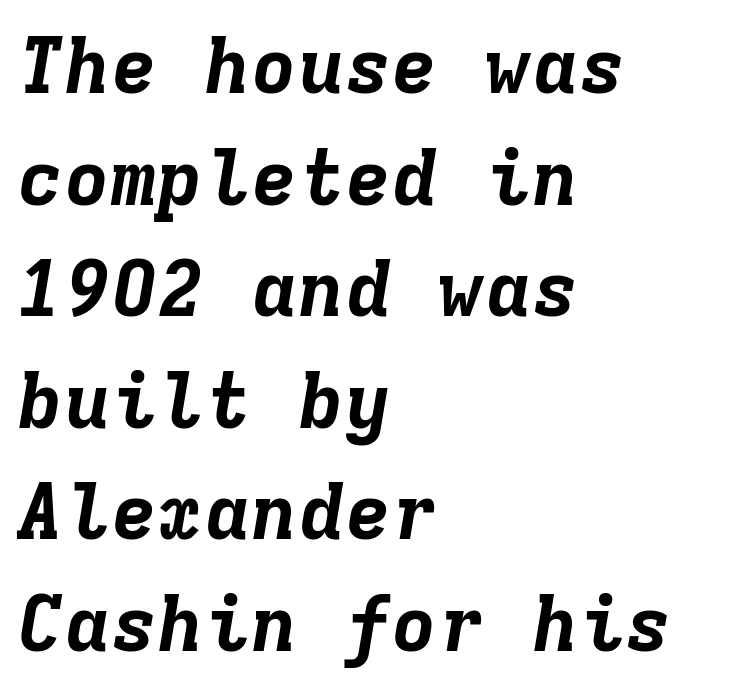
{"italic": "yes", "lean": "right", "slant_degrees": 9, "bold": "yes", "weight": "bold", "width": "normal", "stroke_contrast": "low", "x_height": "medium", "monospaced": "yes", "underline": "no", "align": "left", "line_spacing": "normal", "line_spacing_ratio": 1.43, "letter_spacing": "normal", "letter_spacing_em": 0.0, "glyph_px": 78}
